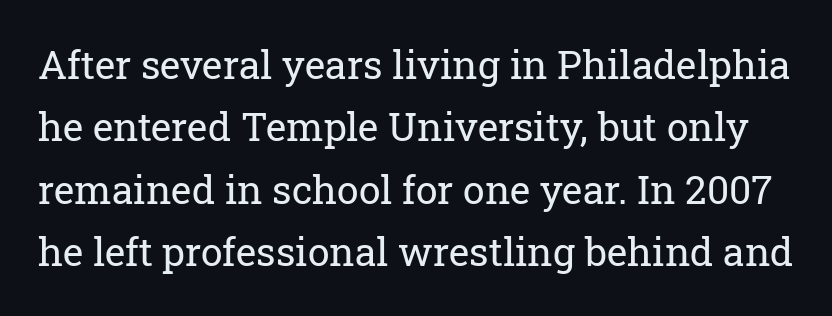
The image shows 39 px regular-weight serif type, upright; set normal line spacing (1.6x), normal letter spacing, not underlined; low stroke contrast and a medium x-height.
